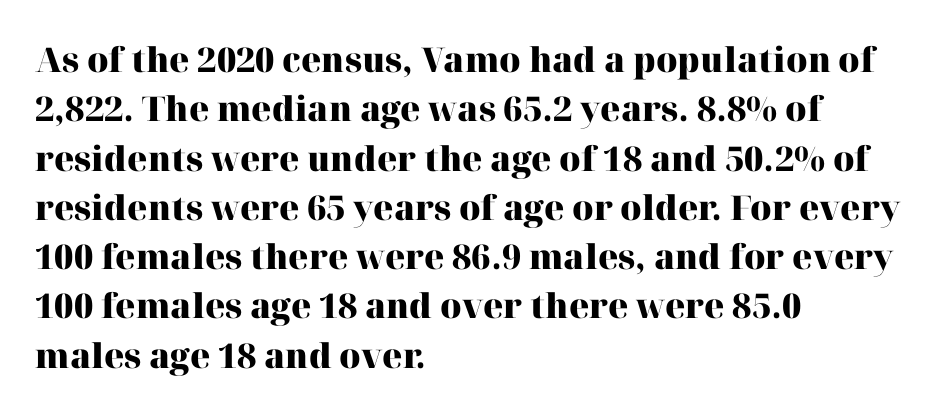
Q: Is the text bold? A: Yes.
Q: Is the text italic (slanted)? A: No, it is upright.
Q: Is the typeface a serif or a sans-serif typeface? A: Serif.
Q: Is the text underlined? A: No.
Q: How is the paragraph aligned? A: Left-aligned.
Q: Is the spacing between letters normal or unusually wide? A: Normal.
Q: Is the spacing between lines tight, normal or loose? A: Normal.
Q: Width (condensed, normal, or wide)? A: Normal.
Q: Stroke contrast? A: High.
Q: x-height? A: Medium.
Q: Monospaced? A: No.
